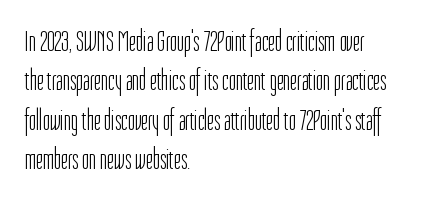
The image shows 30 px light, condensed sans-serif type, upright; set left-aligned, normal line spacing (1.31x), normal letter spacing, not underlined; low stroke contrast and a medium x-height.
